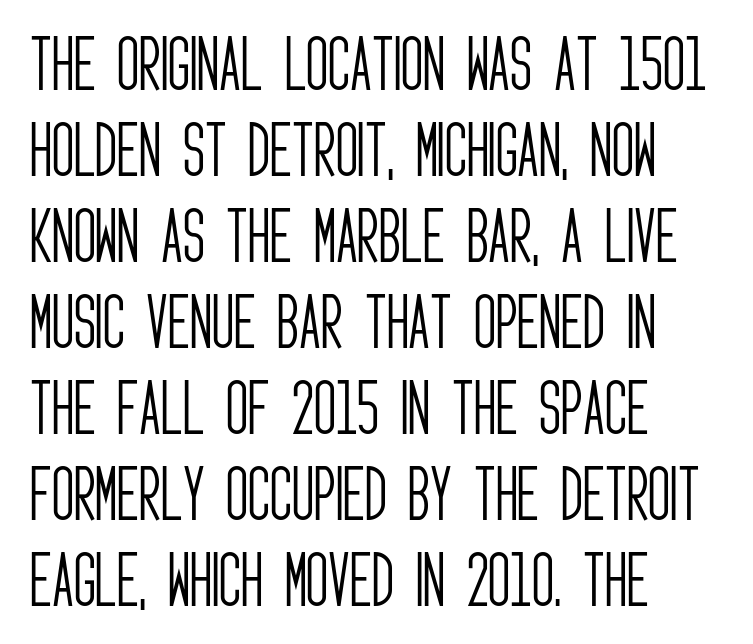
Vertically, the passage feels balanced, rows spaced as you'd expect. The glyphs in this specimen are sans serif. Weight: in the light-to-regular range. Rule under the text: the space is simply empty. Character widths vary here, with narrow letters taking less room than wide ones. The paragraph shown leans on its left margin.
